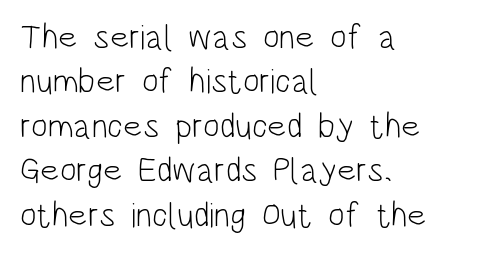
No word sits above an underline. Do the characters align in a grid? No, the font is proportional. Is the letter spacing exaggerated? No — it looks like the ordinary default. The rag falls on the right side of this text block. The letters stand upright; this is a roman face.
